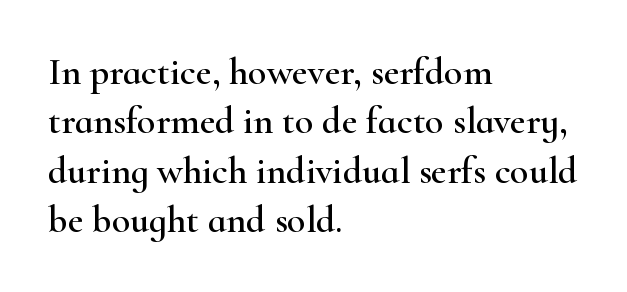
Line spacing here is normal. Between one letter and the next there's only the usual sliver of space. Rendered with straight, roman letterforms. Words float on clear page, feet unadorned. The lines in this sample share a left origin and differ only in where they stop. Character widths vary here, with narrow letters taking less room than wide ones.
